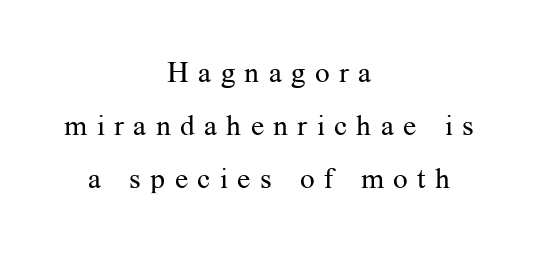
Q: Is the text bold? A: No.
Q: Is the text italic (slanted)? A: No, it is upright.
Q: Is the typeface a serif or a sans-serif typeface? A: Serif.
Q: Is the text underlined? A: No.
Q: How is the paragraph aligned? A: Centered.
Q: Is the spacing between letters normal or unusually wide? A: Unusually wide.
Q: Width (condensed, normal, or wide)? A: Normal.
Q: Stroke contrast? A: Medium.
Q: x-height? A: Medium.
Q: Monospaced? A: No.
